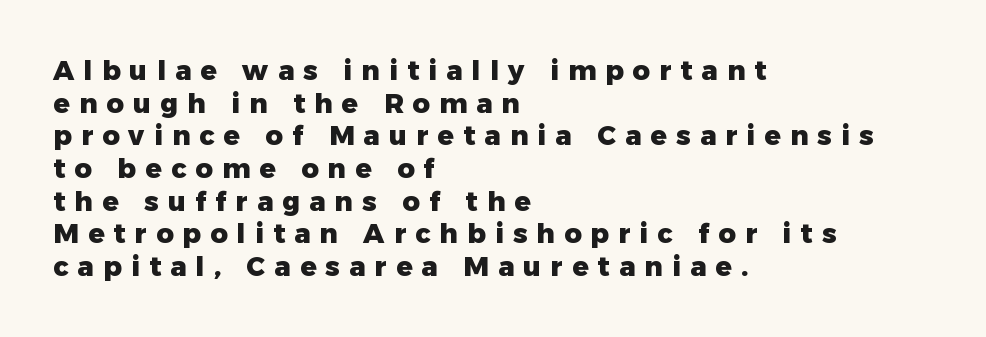
{"italic": "no", "bold": "yes", "underline": "no", "align": "left", "line_spacing_ratio": 1.21, "letter_spacing": "wide", "letter_spacing_em": 0.34, "glyph_px": 27}
